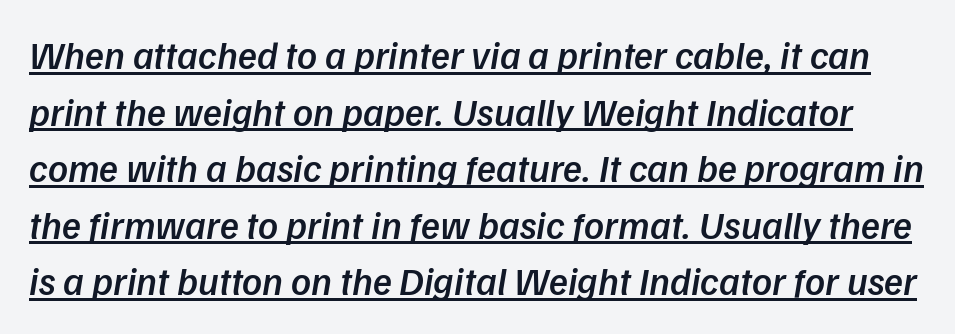
The image shows 39 px semibold sans-serif type; set normal line spacing (1.45x), normal letter spacing, underlined; low stroke contrast and a medium x-height.
